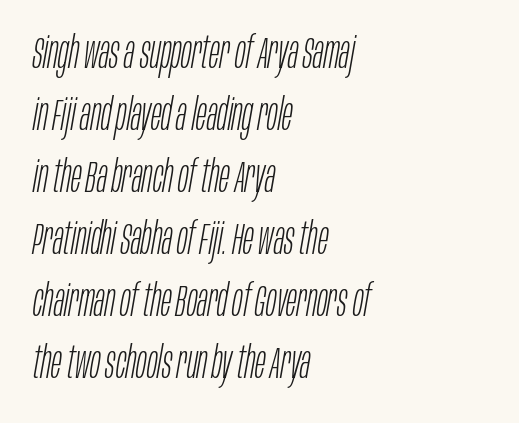
Q: Is the text bold? A: No.
Q: Is the text italic (slanted)? A: Yes, it leans right by about 10 degrees.
Q: Is the text underlined? A: No.
Q: How is the paragraph aligned? A: Left-aligned.
Q: Is the spacing between letters normal or unusually wide? A: Normal.
Q: Is the spacing between lines tight, normal or loose? A: Normal.
Q: Width (condensed, normal, or wide)? A: Condensed.
Q: Stroke contrast? A: Low.
Q: x-height? A: Large.
Q: Monospaced? A: No.
